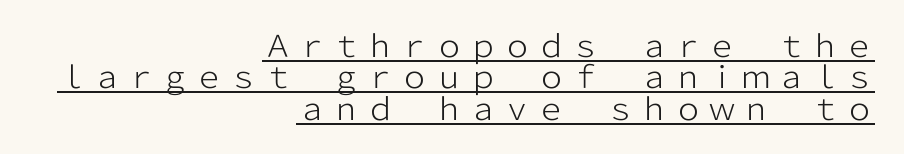
No chunkiness to these letters — they're not bold. You can tell from the bare stems that sans-serif type was used. A typesetter would call this proportional, since set widths differ per character. Does the copy run flush right? Yes — the right margin is perfectly even.
